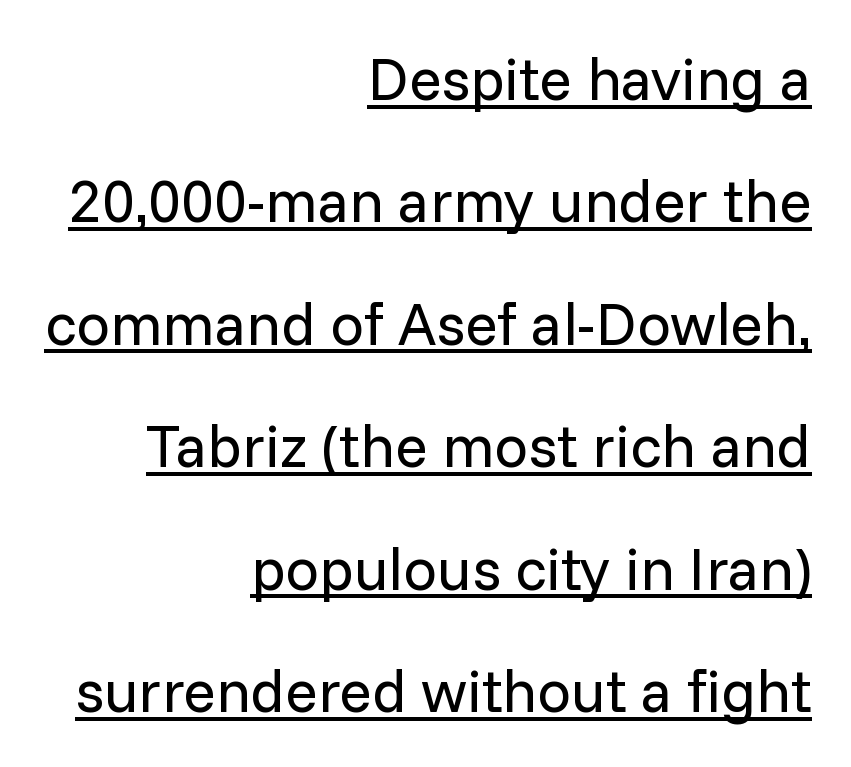
The image shows 60 px regular-weight sans-serif type, upright; set right-aligned, loose line spacing (2.04x), normal letter spacing, underlined; low stroke contrast and a medium x-height.
